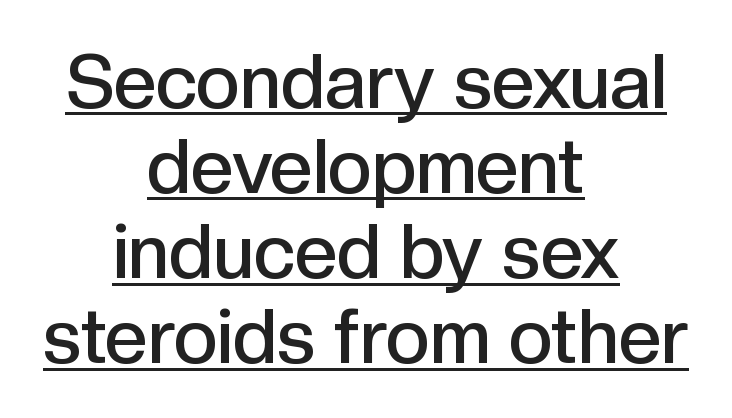
{"serif": "no", "italic": "no", "bold": "semi", "weight": "semibold", "width": "normal", "x_height": "medium", "monospaced": "no", "underline": "yes", "align": "center", "line_spacing": "tight", "line_spacing_ratio": 1.12, "letter_spacing": "normal", "letter_spacing_em": 0.0, "glyph_px": 76}
